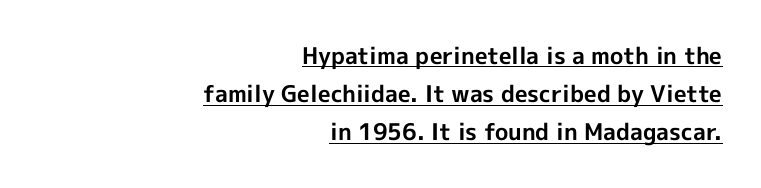
The image shows 23 px bold type, upright; set right-aligned, normal line spacing (1.66x), normal letter spacing, underlined.
